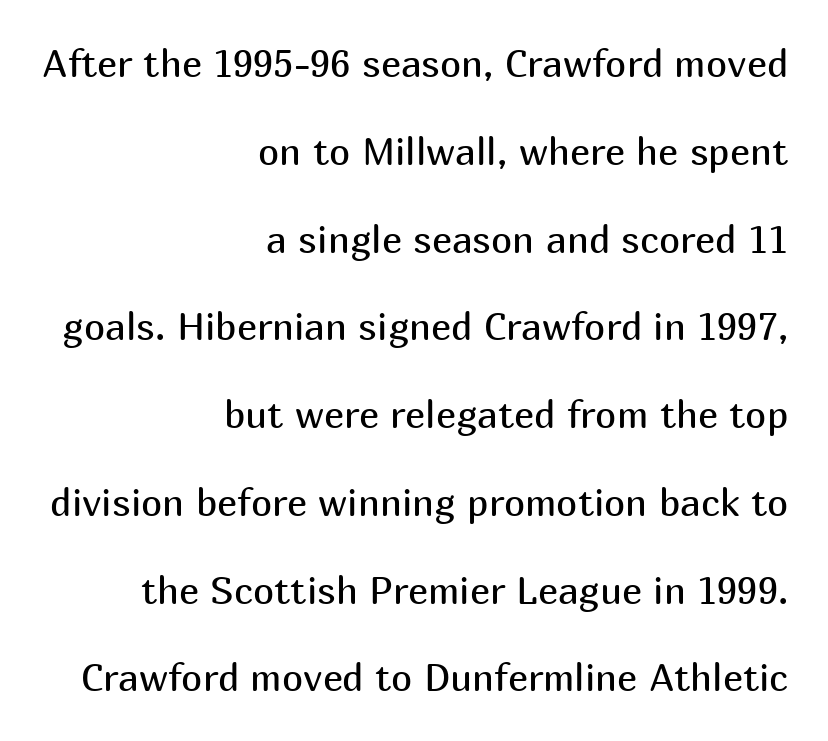
Widely set lines give the paragraph a tall, airy silhouette. The paragraph has a hard right edge and a soft left edge. A typesetter would mark this as roman, not italic. Bare-footed words on every line. A sans-serif font was chosen for this passage. Looks like regular typesetting: each glyph gets only the width it needs.
